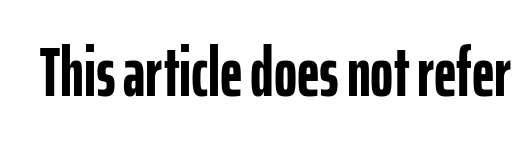
Q: Is the text bold? A: Yes.
Q: Is the text italic (slanted)? A: No, it is upright.
Q: Is the typeface a serif or a sans-serif typeface? A: Sans-serif.
Q: Is the text underlined? A: No.
Q: Is the spacing between letters normal or unusually wide? A: Normal.
Q: Width (condensed, normal, or wide)? A: Condensed.
Q: Stroke contrast? A: Low.
Q: x-height? A: Medium.
Q: Monospaced? A: No.
